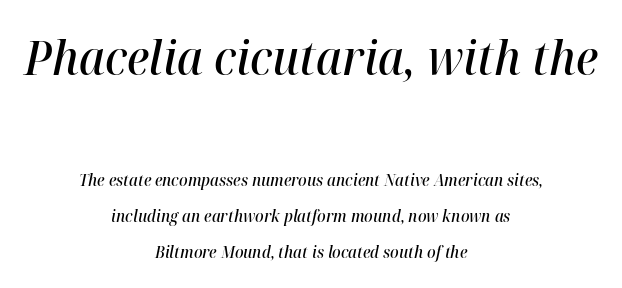
The leading is generous, giving the passage an open texture. Emphasis by weight is partial: semibold. Is the block centered? Yes — each line is placed symmetrically about the middle. Visually, the top section dominates because its glyphs are scaled up.
